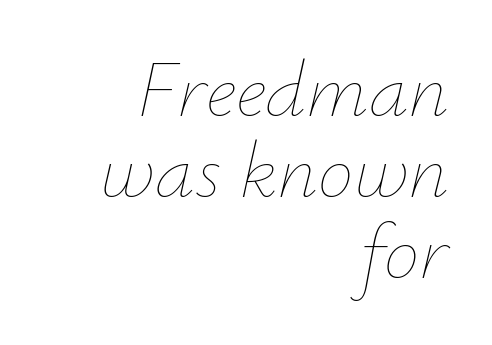
These lines are rendered in a variable-pitch font. What stands out about the letter spacing? Nothing — it is the standard amount. Words float on clear page, feet unadorned. Emphasis-style slanted type is in use. The passage shown is not bold in any degree. Is there much room between lines? No — they nearly touch.
